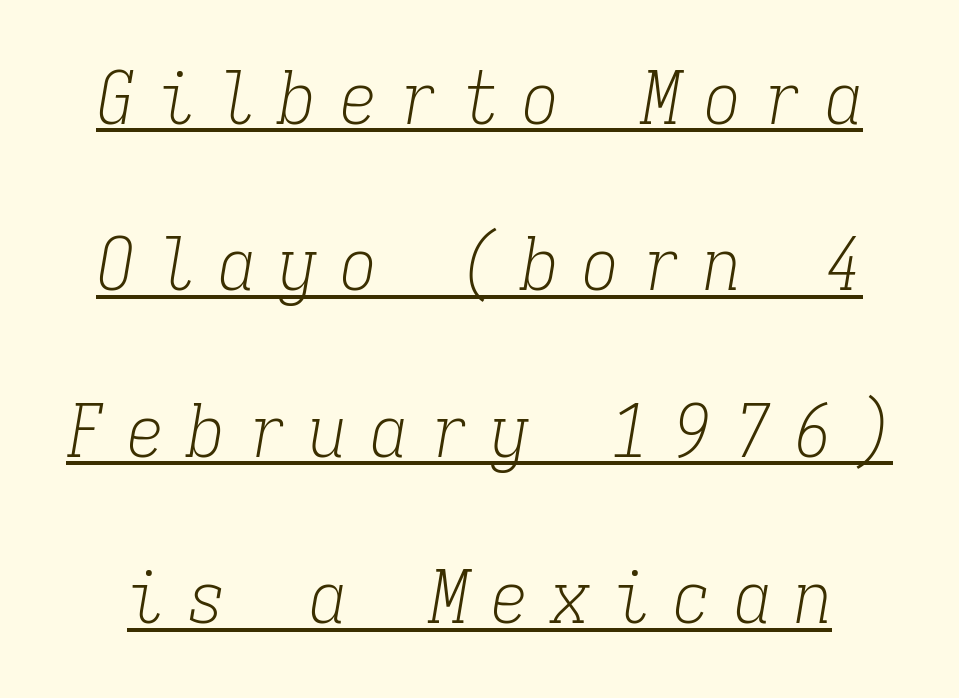
{"serif": "yes", "italic": "yes", "lean": "right", "slant_degrees": 9, "bold": "no", "weight": "light", "width": "condensed", "stroke_contrast": "low", "x_height": "medium", "monospaced": "yes", "underline": "yes", "line_spacing": "loose", "line_spacing_ratio": 2.25, "letter_spacing": "wide", "letter_spacing_em": 0.32, "glyph_px": 74}
